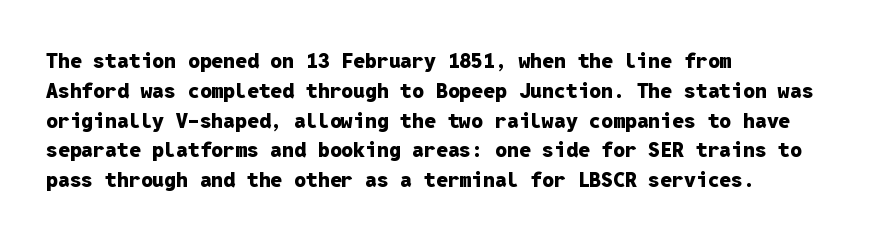
{"italic": "no", "bold": "yes", "underline": "no", "align": "left", "line_spacing": "normal", "line_spacing_ratio": 1.42, "letter_spacing": "normal", "letter_spacing_em": 0.0, "glyph_px": 21}
